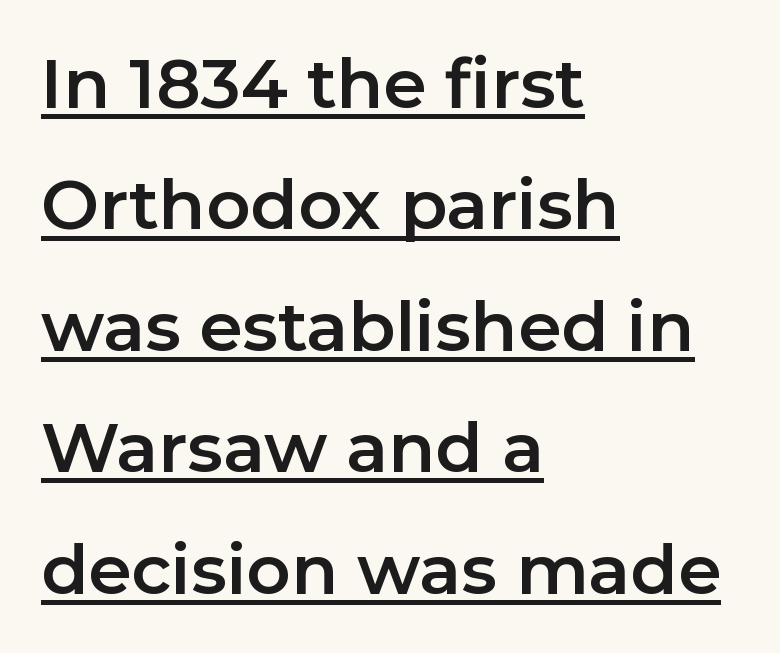
{"serif": "no", "italic": "no", "width": "normal", "stroke_contrast": "low", "x_height": "medium", "monospaced": "no", "underline": "yes", "align": "left", "line_spacing_ratio": 1.76, "letter_spacing": "normal", "letter_spacing_em": 0.0, "glyph_px": 69}
